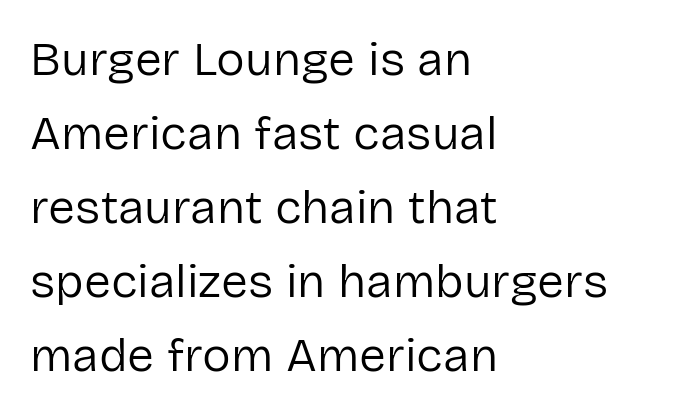
The tracking reads as untouched default to a designer's eye. Notice how descenders clear the ascenders below comfortably — that's standard leading. Upright lettering throughout. Line starts are locked; line ends wander. Serif or sans? Sans — the stroke terminals are bare. Bare-footed words on every line.
